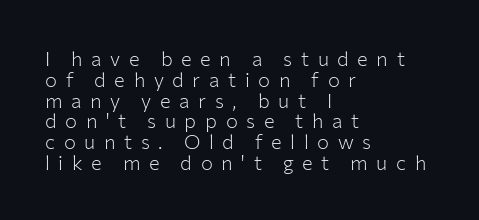
Q: Is the text bold? A: No.
Q: Is the text italic (slanted)? A: No, it is upright.
Q: Is the text underlined? A: No.
Q: How is the paragraph aligned? A: Left-aligned.
Q: Is the spacing between letters normal or unusually wide? A: Unusually wide.
Q: Is the spacing between lines tight, normal or loose? A: Tight.
